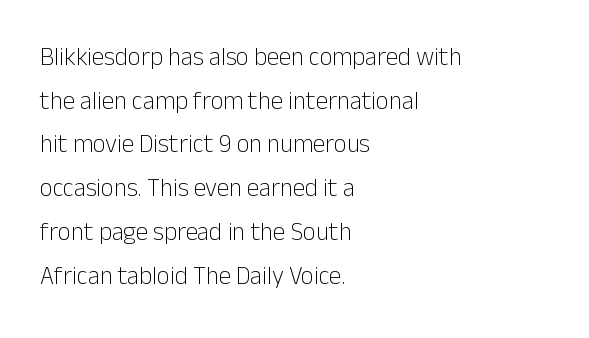
{"italic": "no", "bold": "no", "underline": "no", "align": "left", "line_spacing_ratio": 1.75, "letter_spacing": "normal", "letter_spacing_em": 0.0, "glyph_px": 25}
